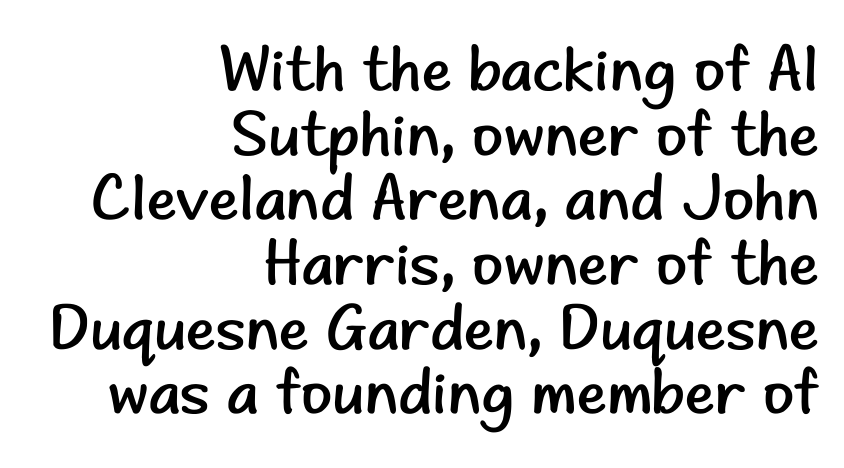
The image shows 64 px regular-weight sans-serif type, upright; set right-aligned, tight line spacing (1.01x), normal letter spacing, not underlined; low stroke contrast and a small x-height.
